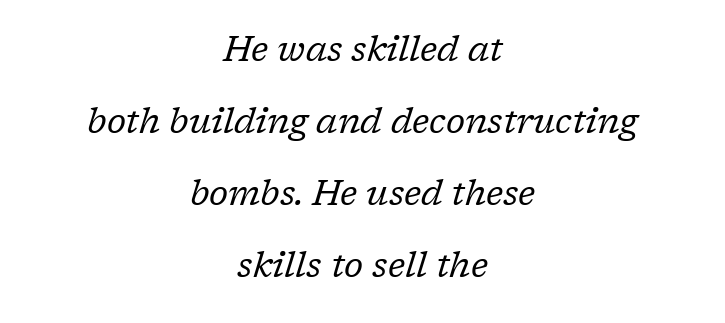
You could not count columns in this text — the font is proportionally spaced. Letterform terminals end in serifs throughout the passage. Horizontally, the lines are justified to the midpoint only. Is the type heavy? It reads as light-to-regular instead.
